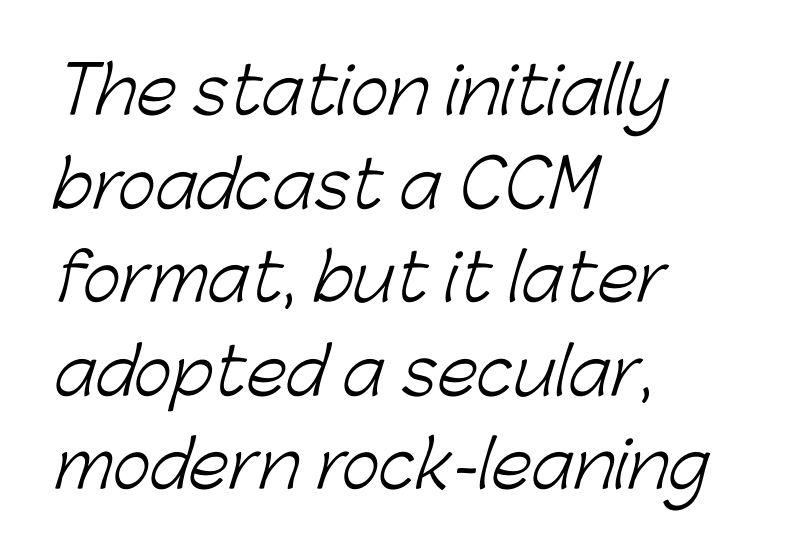
The image shows 65 px light sans-serif type; set left-aligned, normal line spacing (1.44x), normal letter spacing, not underlined; low stroke contrast and a medium x-height.
